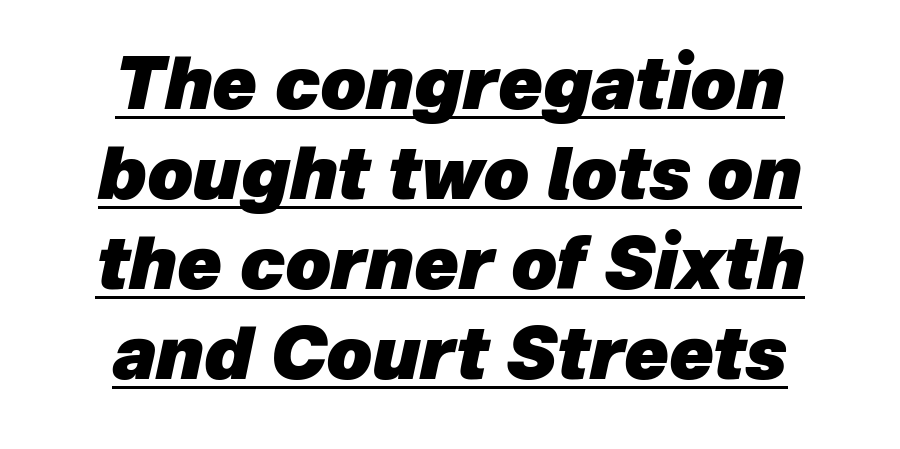
{"italic": "yes", "lean": "right", "slant_degrees": 12, "bold": "yes", "weight": "heavy", "width": "normal", "stroke_contrast": "low", "x_height": "medium", "monospaced": "no", "underline": "yes", "align": "center", "line_spacing": "normal", "line_spacing_ratio": 1.25, "letter_spacing": "normal", "letter_spacing_em": 0.0, "glyph_px": 72}
